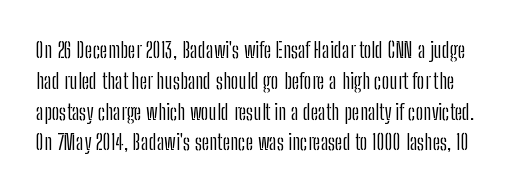
The line texture is even and compact thanks to regular tracking. Weight: not bold — regular or lighter. Bare-footed words on every line. Italic: no, the glyphs are upright roman. Normally led — the rows are evenly, conventionally spaced.
